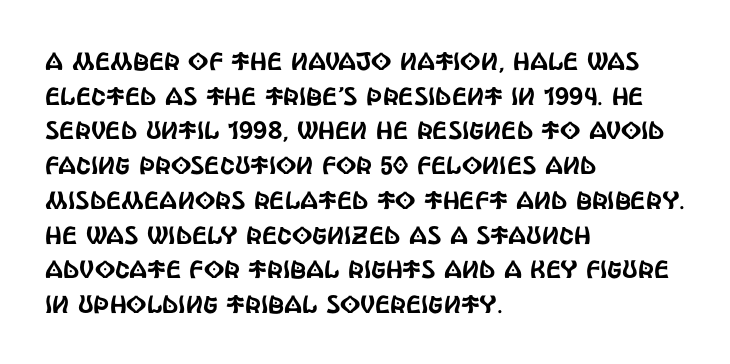
{"italic": "no", "underline": "no", "align": "left", "line_spacing": "normal", "line_spacing_ratio": 1.39, "letter_spacing": "normal", "letter_spacing_em": 0.0, "glyph_px": 25}
